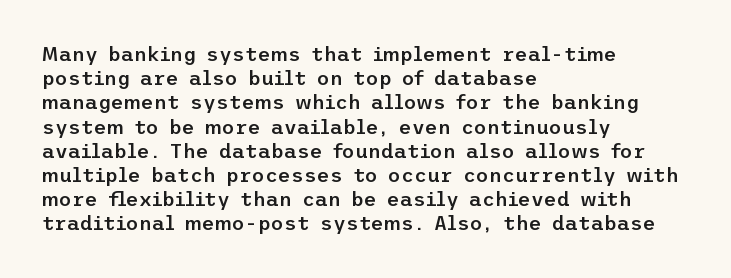
The image shows 20 px text type, upright; set left-aligned, line spacing 1.21x, normal letter spacing, not underlined.
